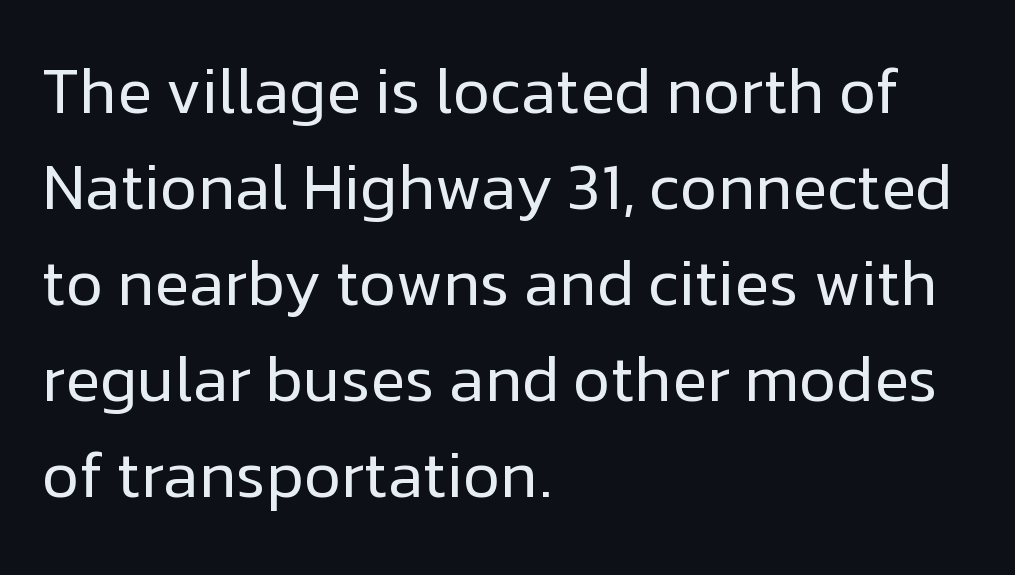
The image shows 64 px regular-weight sans-serif type, upright; set left-aligned, normal line spacing (1.5x), normal letter spacing, not underlined; low stroke contrast and a medium x-height.
